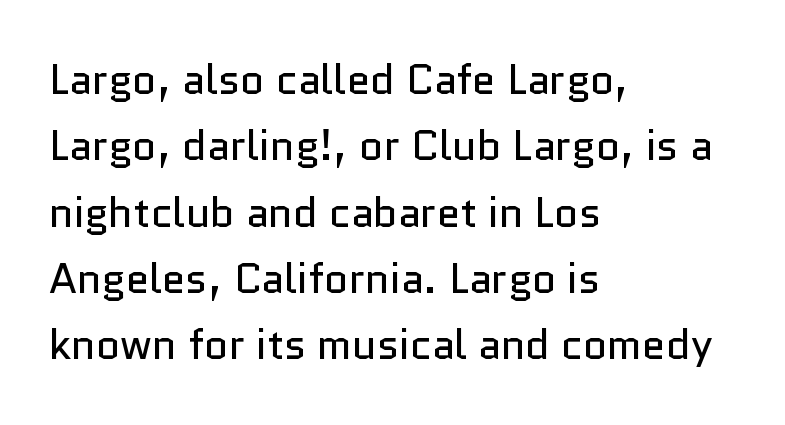
The image shows 42 px regular-weight sans-serif type, upright; set left-aligned, normal line spacing (1.58x), normal letter spacing, not underlined; low stroke contrast and a medium x-height.
